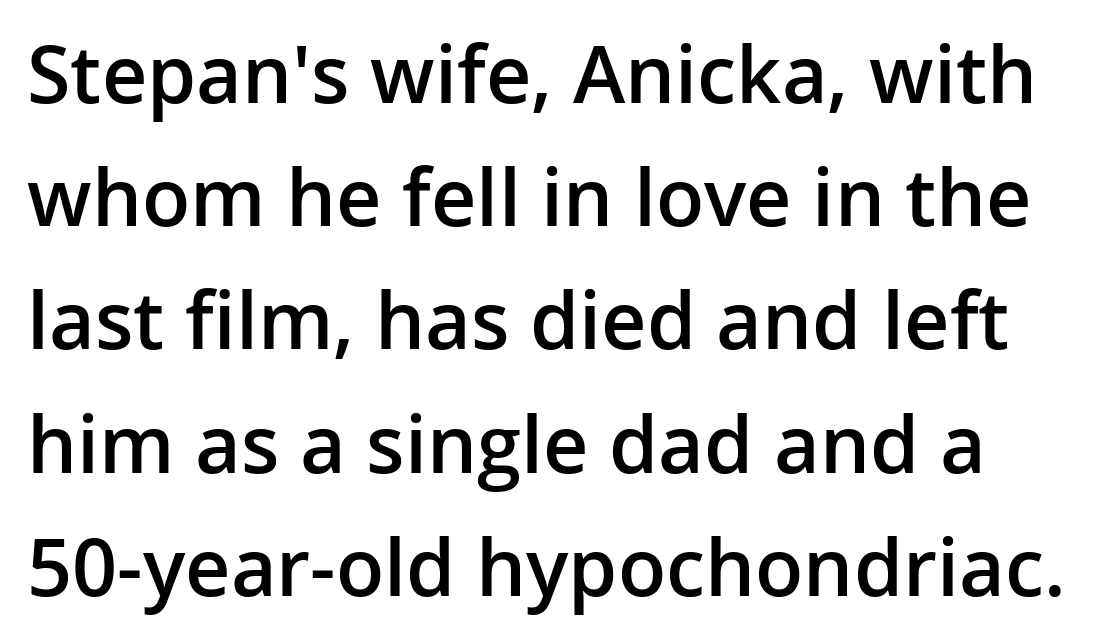
In terms of letterspacing, this is plain default setting. Each new line begins a customary step beneath the previous one. This is roman type, the default non-slanted kind. This sample uses a sans-serif face.
